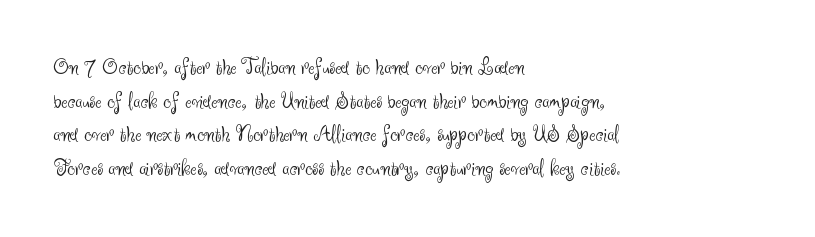
{"italic": "no", "bold": "no", "underline": "no", "align": "left", "line_spacing": "normal", "line_spacing_ratio": 1.4, "letter_spacing": "normal", "letter_spacing_em": 0.0, "glyph_px": 24}
